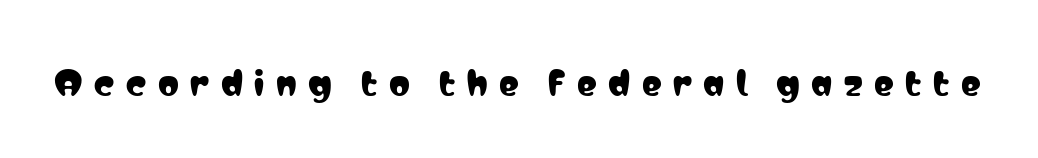
{"serif": "no", "italic": "no", "width": "condensed", "stroke_contrast": "low", "x_height": "medium", "monospaced": "no", "underline": "no", "letter_spacing": "wide", "letter_spacing_em": 0.35, "glyph_px": 33}
